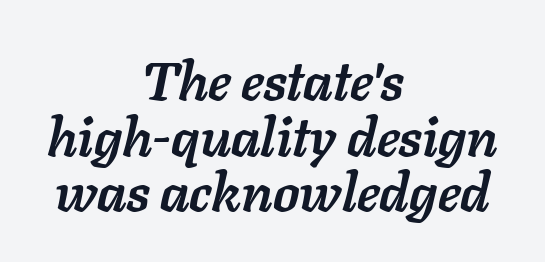
The image shows 54 px semibold type, italic (leaning right); set centered, tight line spacing (1.03x), normal letter spacing, not underlined; low stroke contrast and a medium x-height.
